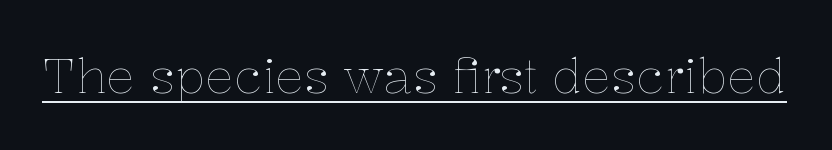
{"italic": "no", "bold": "no", "weight": "thin", "width": "normal", "stroke_contrast": "low", "x_height": "medium", "monospaced": "no", "underline": "yes", "letter_spacing": "normal", "letter_spacing_em": 0.0, "glyph_px": 48}
